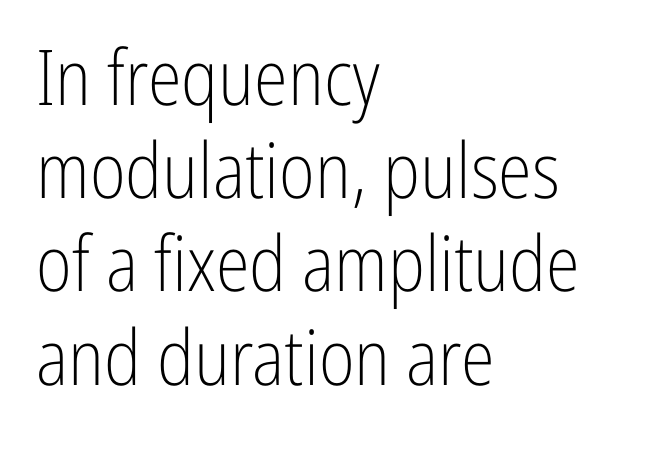
Is the block centered? No — it sits flush against the left margin. I'd call this a sans setting — the letters go barefoot. Check the space under the baseline: it is left empty. No letter is thick-stroked: the sample isn't bold. Upright lettering throughout.
